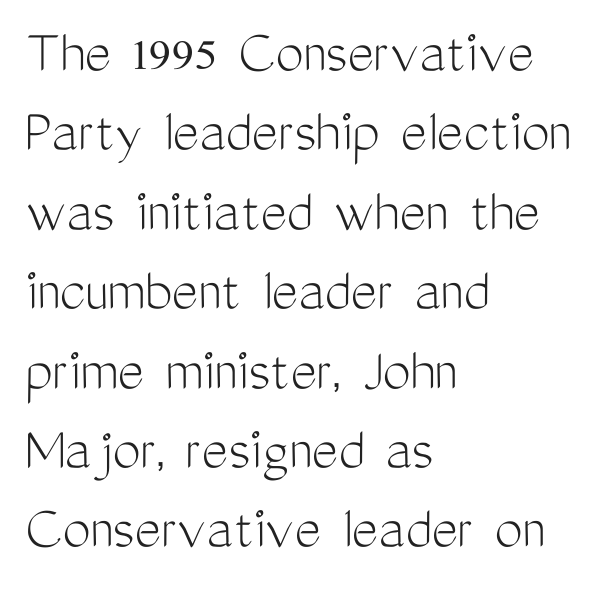
{"serif": "no", "italic": "no", "bold": "no", "weight": "light", "width": "condensed", "stroke_contrast": "medium", "x_height": "medium", "monospaced": "no", "underline": "no", "align": "left", "line_spacing": "normal", "line_spacing_ratio": 1.26, "letter_spacing": "normal", "letter_spacing_em": 0.0, "glyph_px": 63}
